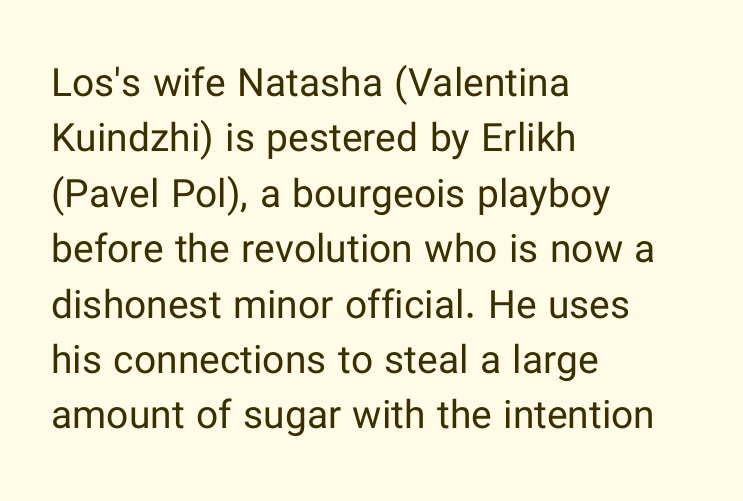
The image shows 39 px regular-weight sans-serif type, upright; set left-aligned, normal line spacing (1.42x), normal letter spacing, not underlined; low stroke contrast and a medium x-height.
